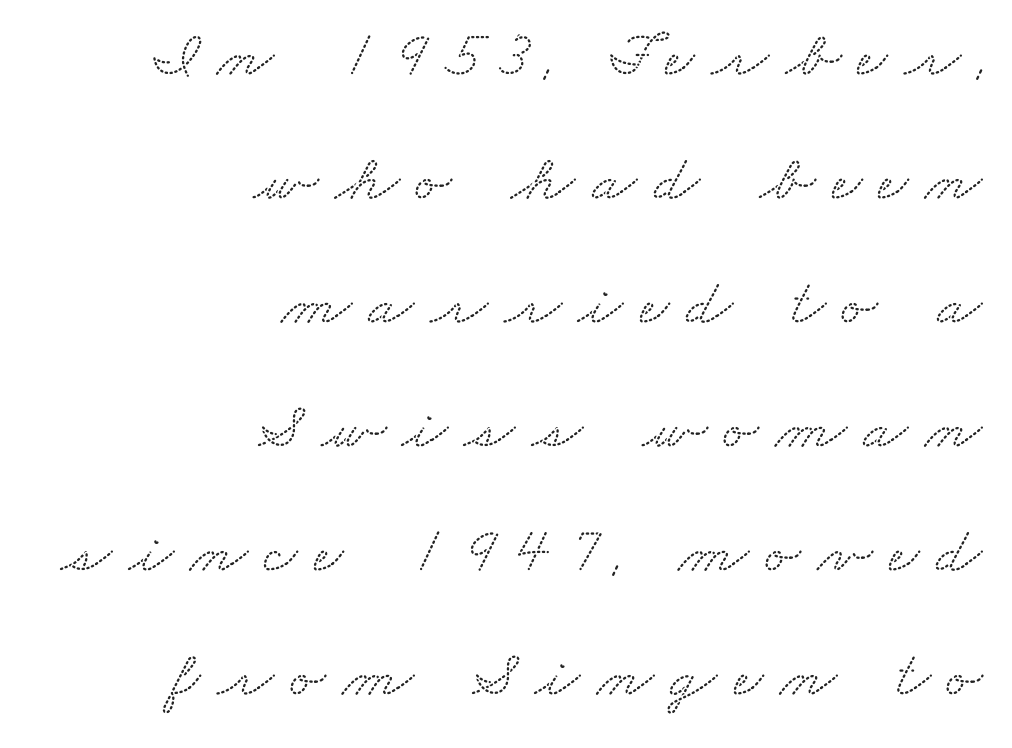
{"serif": "yes", "width": "wide", "stroke_contrast": "low", "x_height": "small", "monospaced": "no", "underline": "no", "align": "right", "line_spacing_ratio": 1.88, "letter_spacing": "wide", "letter_spacing_em": 0.25, "glyph_px": 66}
